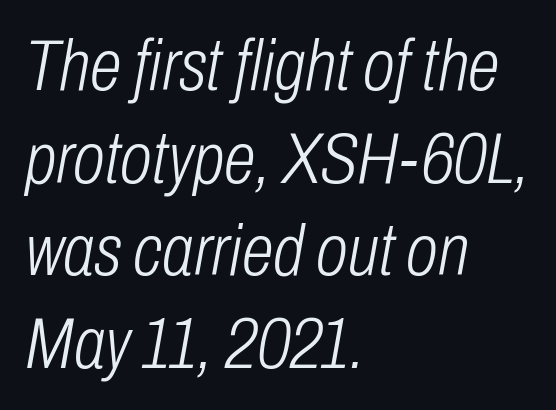
Every row of glyphs begins at an identical x-position on the left. The font sits on the lighter half of the weight spectrum, regular included. The glyphs look as if they've been sheared to an angle. Honestly, there is no underline to notice here at all. Interline gaps are of average width in this sample. Here the designer chose a conventional face with non-uniform glyph widths.
